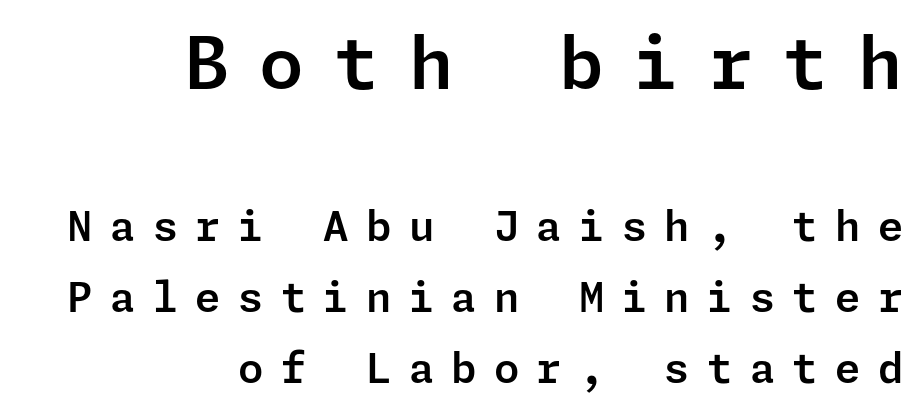
Q: Is the text italic (slanted)? A: No, it is upright.
Q: Is the typeface a serif or a sans-serif typeface? A: Sans-serif.
Q: Is the text underlined? A: No.
Q: How is the paragraph aligned? A: Right-aligned.
Q: Is the spacing between letters normal or unusually wide? A: Unusually wide.
Q: Which block of text is set in a larger size, the first (top) or the second (bottom)? A: The first (top) one.
Q: Width (condensed, normal, or wide)? A: Normal.
Q: Stroke contrast? A: Low.
Q: x-height? A: Medium.
